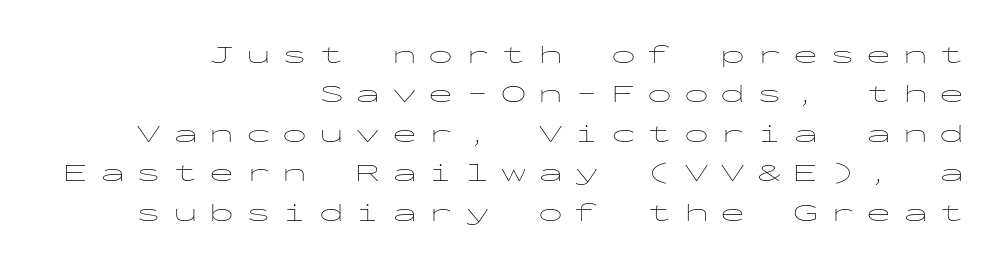
{"italic": "no", "bold": "no", "underline": "no", "align": "right", "line_spacing": "normal", "line_spacing_ratio": 1.58, "letter_spacing": "wide", "letter_spacing_em": 0.46, "glyph_px": 25}
